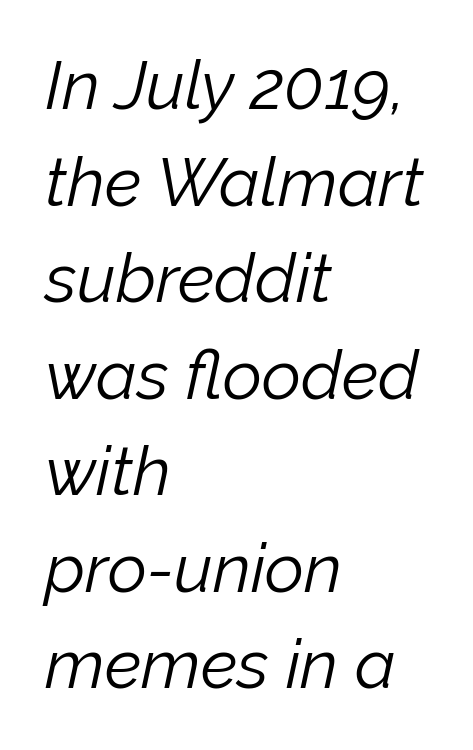
Q: Is the text bold? A: No.
Q: Is the text italic (slanted)? A: Yes, it leans right by about 12 degrees.
Q: Is the text underlined? A: No.
Q: How is the paragraph aligned? A: Left-aligned.
Q: Is the spacing between letters normal or unusually wide? A: Normal.
Q: Is the spacing between lines tight, normal or loose? A: Normal.
Q: Width (condensed, normal, or wide)? A: Normal.
Q: Stroke contrast? A: Low.
Q: x-height? A: Medium.
Q: Monospaced? A: No.
